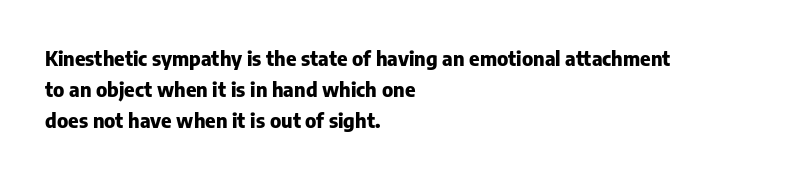
{"italic": "no", "bold": "yes", "underline": "no", "align": "left", "line_spacing": "normal", "line_spacing_ratio": 1.54, "letter_spacing": "normal", "letter_spacing_em": 0.0, "glyph_px": 20}
